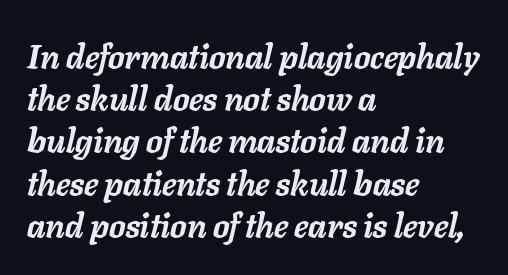
{"italic": "yes", "lean": "right", "slant_degrees": 11, "bold": "yes", "weight": "semibold", "width": "normal", "stroke_contrast": "low", "x_height": "medium", "monospaced": "no", "underline": "no", "align": "left", "line_spacing": "normal", "line_spacing_ratio": 1.28, "letter_spacing": "normal", "letter_spacing_em": 0.0, "glyph_px": 33}
